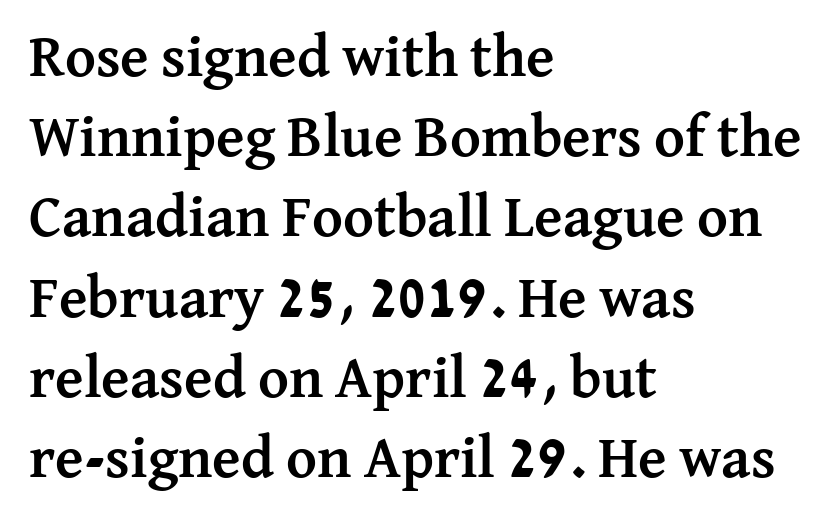
Q: Is the text bold? A: Yes.
Q: Is the text italic (slanted)? A: No, it is upright.
Q: Is the typeface a serif or a sans-serif typeface? A: Serif.
Q: Is the text underlined? A: No.
Q: How is the paragraph aligned? A: Left-aligned.
Q: Is the spacing between letters normal or unusually wide? A: Normal.
Q: Is the spacing between lines tight, normal or loose? A: Normal.
Q: Width (condensed, normal, or wide)? A: Normal.
Q: Stroke contrast? A: Medium.
Q: x-height? A: Medium.
Q: Monospaced? A: No.
